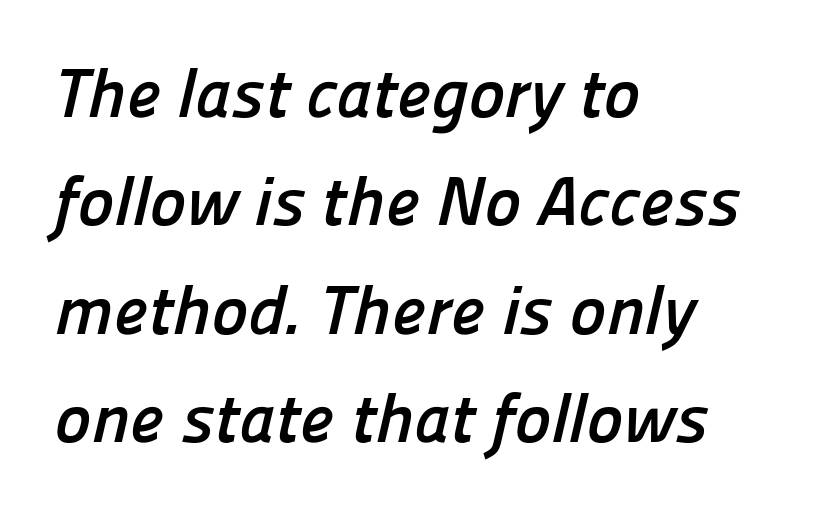
The image shows 69 px semibold sans-serif type; set left-aligned, normal line spacing (1.57x), normal letter spacing, not underlined; low stroke contrast and a medium x-height.
